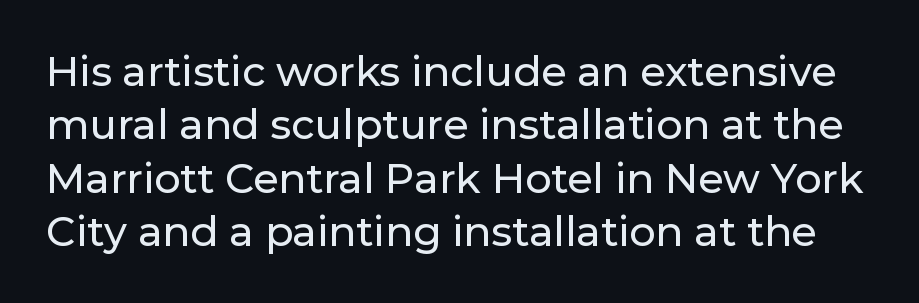
Ordinary non-slanted type is in use. The face used here is proportionally spaced, like ordinary book or web type. Font category for this specimen: sans-serif. Letters rest on an invisible, unmarked baseline.
